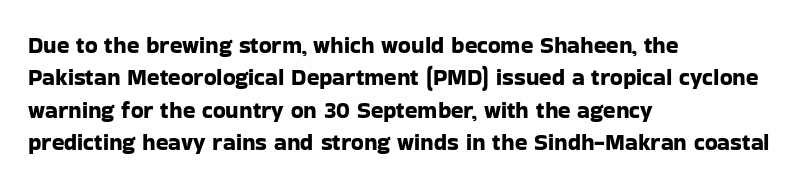
Rule under the text: the space is simply empty. Glyph-to-glyph distance matches everyday printed text. This block has exactly the height ordinary leading produces. Every character sits straight up, as roman type does. Teacher's note: observe the even left margin — that is flush-left alignment.
